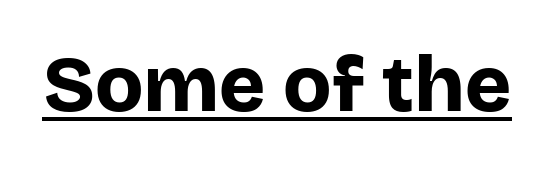
{"serif": "no", "italic": "no", "bold": "yes", "weight": "bold", "width": "normal", "stroke_contrast": "low", "x_height": "large", "monospaced": "no", "underline": "yes", "letter_spacing": "normal", "letter_spacing_em": 0.0, "glyph_px": 79}
